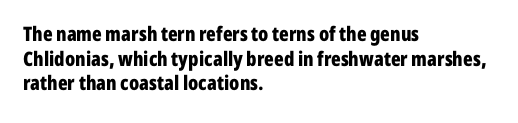
Q: Is the text bold? A: Yes.
Q: Is the text italic (slanted)? A: No, it is upright.
Q: Is the text underlined? A: No.
Q: How is the paragraph aligned? A: Left-aligned.
Q: Is the spacing between letters normal or unusually wide? A: Normal.
